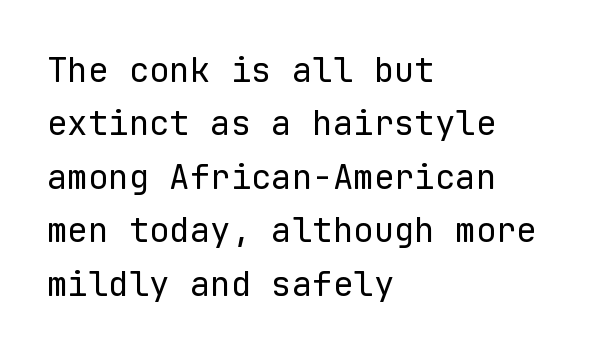
{"serif": "no", "italic": "no", "bold": "no", "weight": "regular", "width": "normal", "stroke_contrast": "low", "x_height": "medium", "monospaced": "yes", "underline": "no", "align": "left", "line_spacing": "normal", "line_spacing_ratio": 1.57, "letter_spacing": "normal", "letter_spacing_em": 0.0, "glyph_px": 34}
